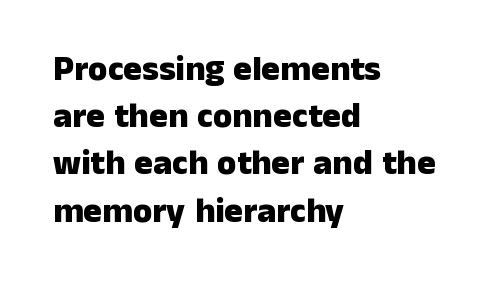
The image shows 35 px heavy sans-serif type, upright; set left-aligned, normal line spacing (1.35x), normal letter spacing, not underlined; low stroke contrast and a medium x-height.
